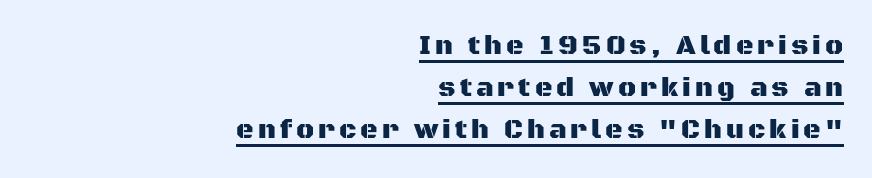
Q: Is the text italic (slanted)? A: No, it is upright.
Q: Is the text underlined? A: Yes.
Q: How is the paragraph aligned? A: Right-aligned.
Q: Is the spacing between lines tight, normal or loose? A: Normal.
